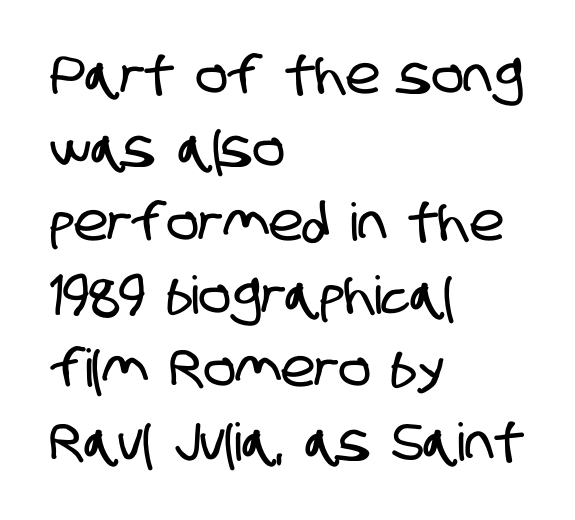
Q: Is the typeface a serif or a sans-serif typeface? A: Sans-serif.
Q: Is the text underlined? A: No.
Q: How is the paragraph aligned? A: Left-aligned.
Q: Is the spacing between letters normal or unusually wide? A: Normal.
Q: Is the spacing between lines tight, normal or loose? A: Normal.
Q: Width (condensed, normal, or wide)? A: Condensed.
Q: Stroke contrast? A: Low.
Q: x-height? A: Large.
Q: Monospaced? A: No.
